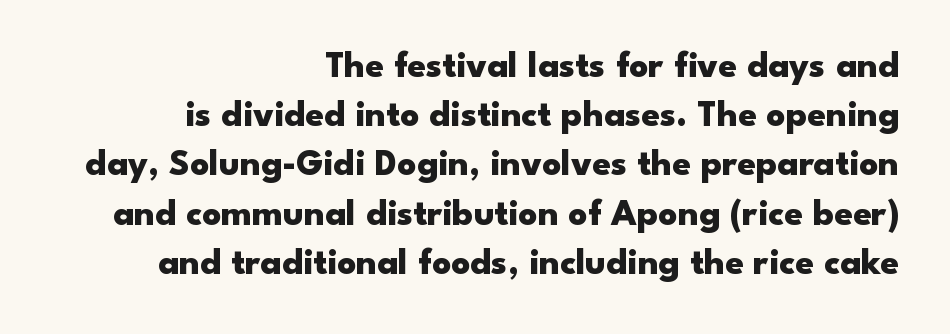
The image shows 37 px heavy, wide sans-serif type, upright; set right-aligned, normal line spacing (1.33x), normal letter spacing, not underlined; low stroke contrast and a small x-height.
